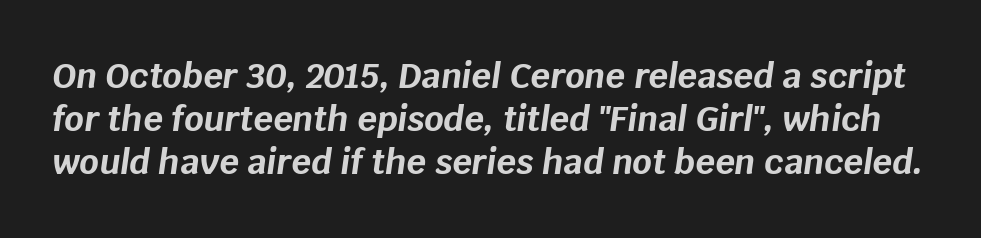
This is oblique type, the kind used for emphasis or titles. Default kerning and tracking; the words read as compact shapes. Do the characters align in a grid? No, the font is proportional. The zone under the glyphs is completely vacant. Does the leading feel generous? No, just average.
